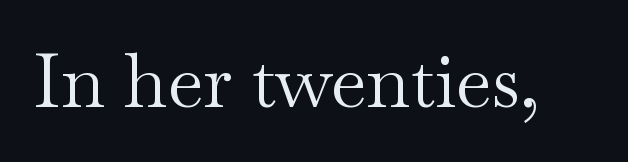
Q: Is the text bold? A: No.
Q: Is the text italic (slanted)? A: No, it is upright.
Q: Is the typeface a serif or a sans-serif typeface? A: Serif.
Q: Is the text underlined? A: No.
Q: Is the spacing between letters normal or unusually wide? A: Normal.
Q: Width (condensed, normal, or wide)? A: Wide.
Q: Stroke contrast? A: Medium.
Q: x-height? A: Small.
Q: Monospaced? A: No.
